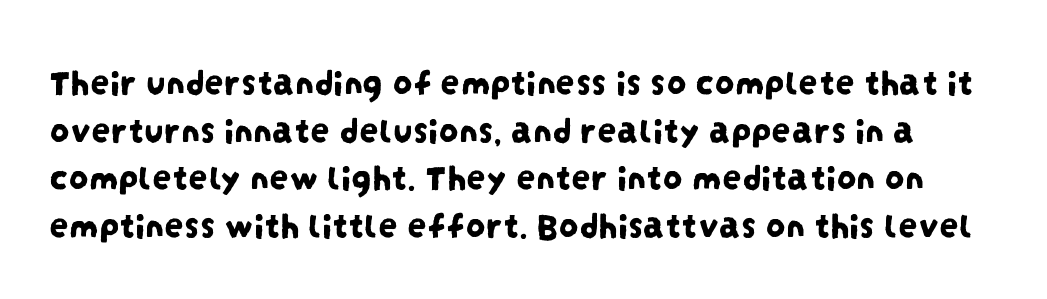
Q: Is the typeface a serif or a sans-serif typeface? A: Sans-serif.
Q: Is the text underlined? A: No.
Q: Is the spacing between letters normal or unusually wide? A: Normal.
Q: Width (condensed, normal, or wide)? A: Condensed.
Q: Stroke contrast? A: Low.
Q: x-height? A: Large.
Q: Monospaced? A: No.
